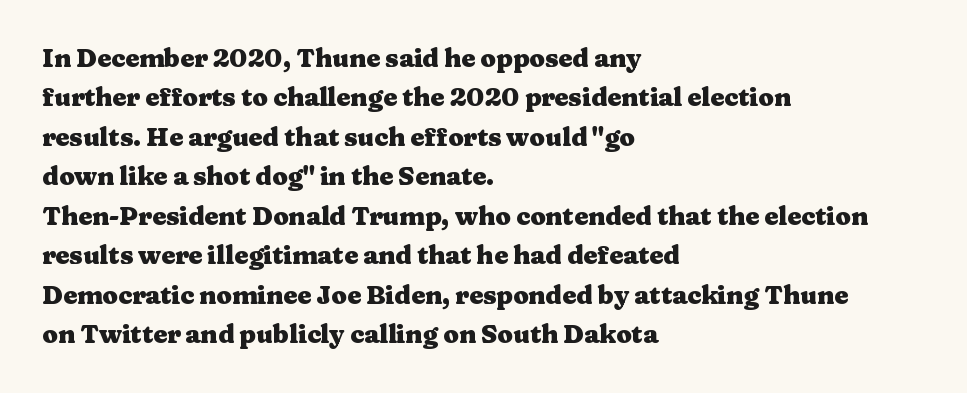
{"italic": "no", "bold": "yes", "underline": "no", "align": "left", "line_spacing": "normal", "line_spacing_ratio": 1.58, "letter_spacing": "normal", "letter_spacing_em": 0.0, "glyph_px": 25}
